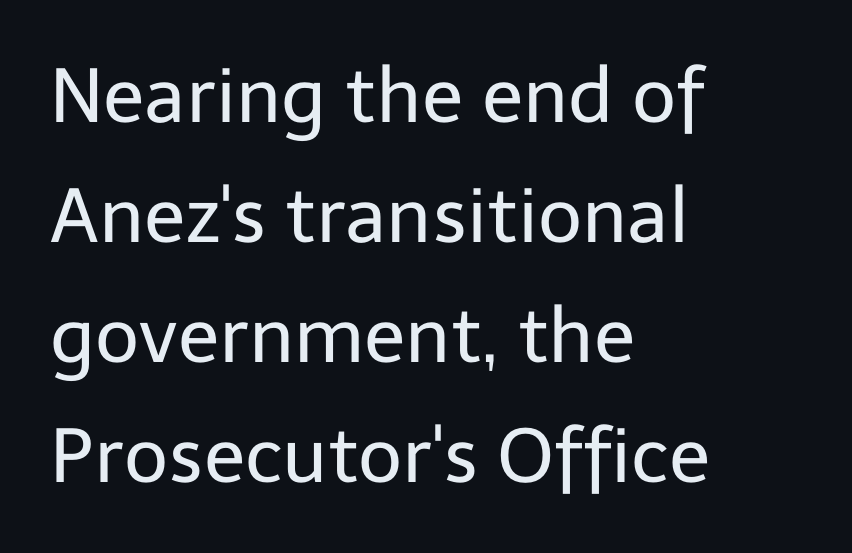
Q: Is the text bold? A: No.
Q: Is the text italic (slanted)? A: No, it is upright.
Q: Is the typeface a serif or a sans-serif typeface? A: Sans-serif.
Q: Is the text underlined? A: No.
Q: How is the paragraph aligned? A: Left-aligned.
Q: Is the spacing between letters normal or unusually wide? A: Normal.
Q: Is the spacing between lines tight, normal or loose? A: Normal.
Q: Width (condensed, normal, or wide)? A: Normal.
Q: Stroke contrast? A: Low.
Q: x-height? A: Medium.
Q: Monospaced? A: No.
